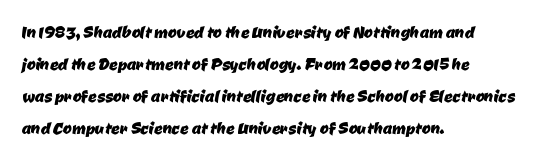
Q: Is the text underlined? A: No.
Q: How is the paragraph aligned? A: Left-aligned.
Q: Is the spacing between letters normal or unusually wide? A: Normal.
Q: Is the spacing between lines tight, normal or loose? A: Normal.
